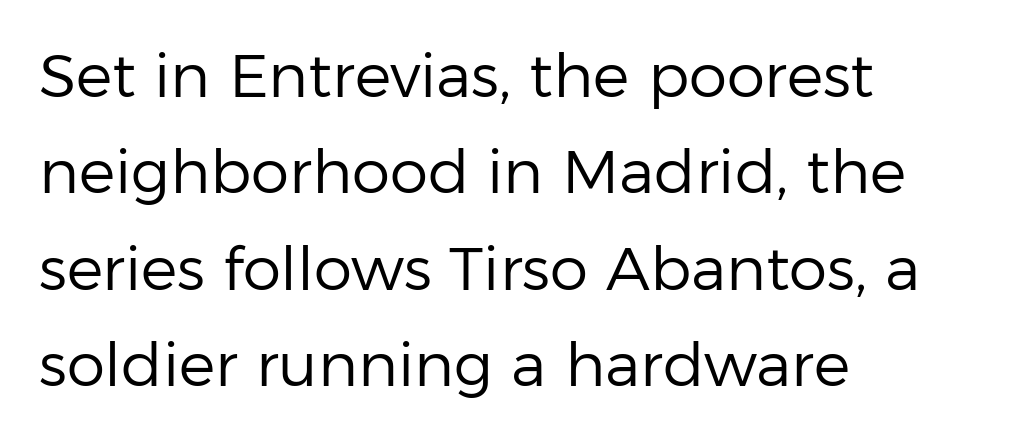
The font's upright variant was chosen for this text. Font category for this specimen: sans-serif. Characters follow at the spacing the type designer built in. Anything drawn beneath the words? Only blank space.
